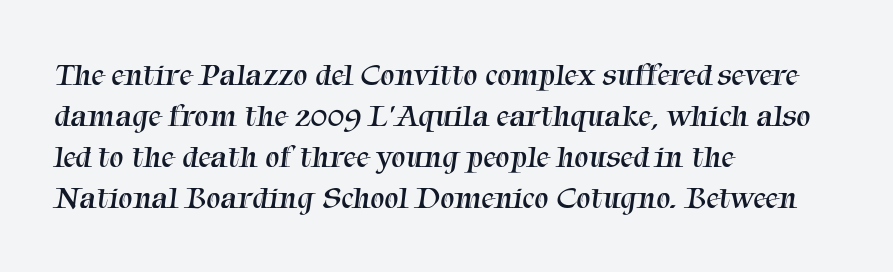
{"serif": "yes", "bold": "no", "weight": "regular", "width": "normal", "stroke_contrast": "medium", "x_height": "medium", "monospaced": "no", "underline": "no", "align": "left", "line_spacing": "normal", "line_spacing_ratio": 1.28, "letter_spacing": "normal", "letter_spacing_em": 0.0, "glyph_px": 32}
